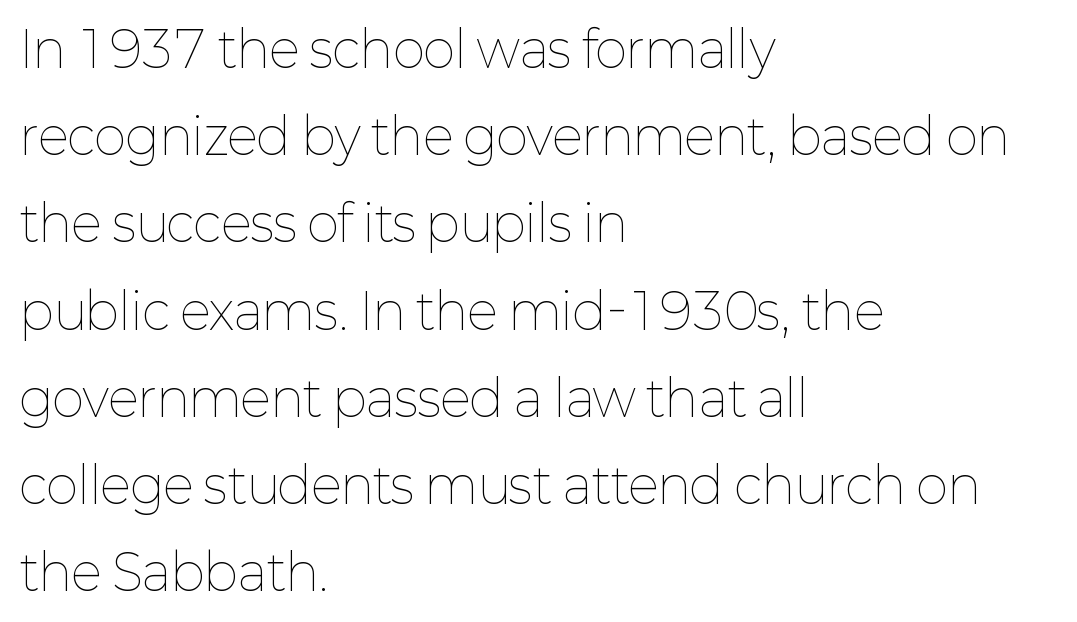
The text block is weighted toward the left margin, trailing off unevenly rightward. Style check: upright. The face used here is proportionally spaced, like ordinary book or web type. A clean baseline with only descenders dipping below it.
